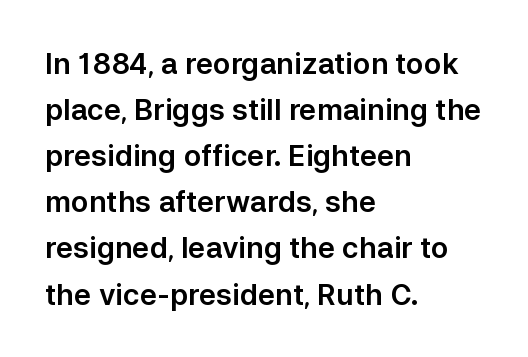
The image shows 29 px sans-serif type, upright; set left-aligned, normal line spacing (1.59x), normal letter spacing, not underlined; low stroke contrast and a medium x-height.
